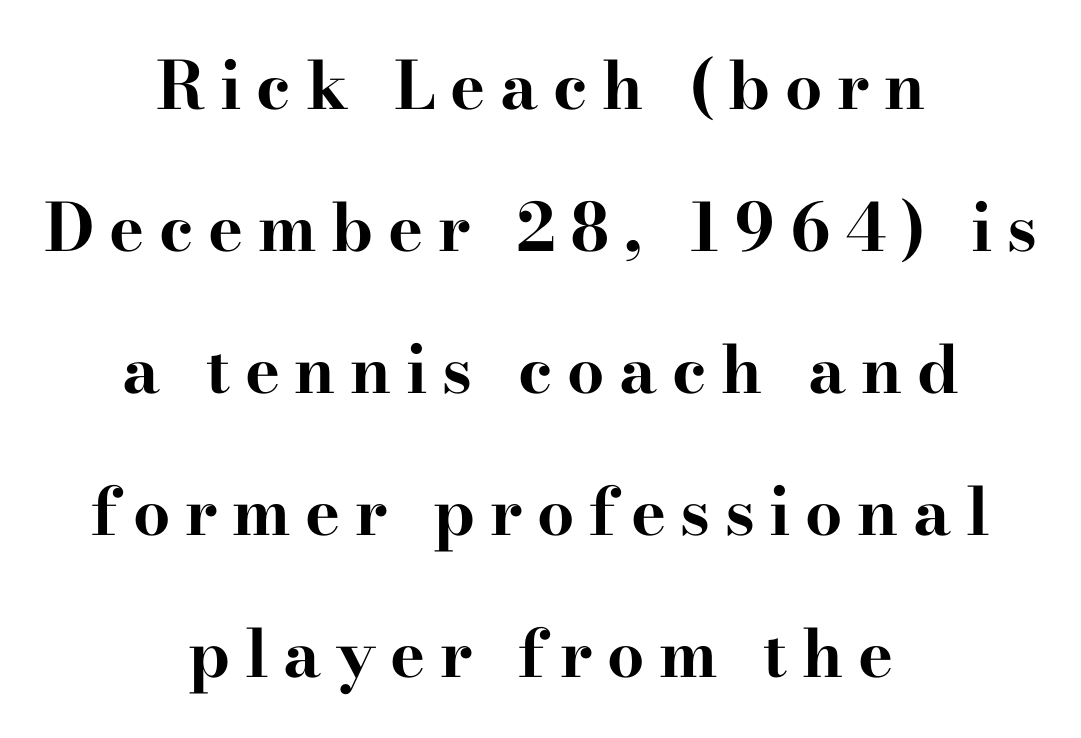
{"serif": "yes", "italic": "no", "bold": "yes", "weight": "bold", "width": "wide", "stroke_contrast": "high", "x_height": "small", "monospaced": "no", "underline": "no", "align": "center", "line_spacing": "loose", "line_spacing_ratio": 2.15, "letter_spacing": "wide", "letter_spacing_em": 0.22, "glyph_px": 66}
